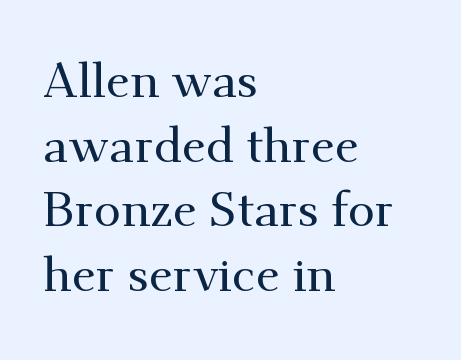
The leading is moderate, giving the passage an even texture. A typesetter would label this face a serif. The typesetter chose a ragged-right arrangement here. Look at the tracking — it's just the regular setting, nothing added. The rendering uses natural spacing where letterforms have individual widths.
